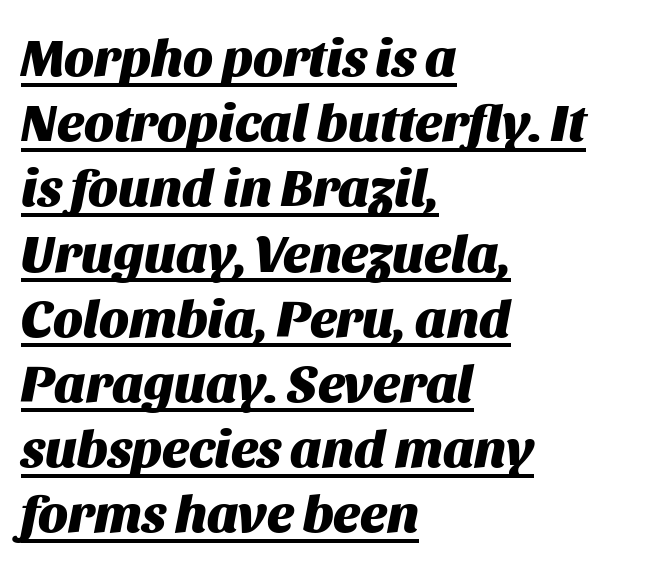
The image shows 53 px heavy type, italic (leaning right); set left-aligned, line spacing 1.23x, normal letter spacing, underlined; medium stroke contrast and a large x-height.
